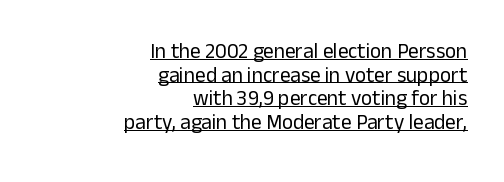
Q: Is the text bold? A: No.
Q: Is the text italic (slanted)? A: No, it is upright.
Q: Is the text underlined? A: Yes.
Q: How is the paragraph aligned? A: Right-aligned.
Q: Is the spacing between letters normal or unusually wide? A: Normal.
Q: Is the spacing between lines tight, normal or loose? A: Tight.
